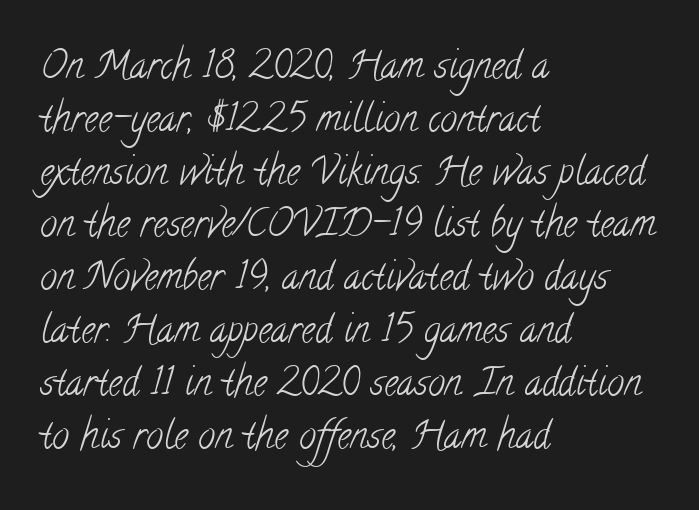
The image shows 38 px light, condensed serif type; set left-aligned, normal line spacing (1.39x), normal letter spacing, not underlined; low stroke contrast and a small x-height.
